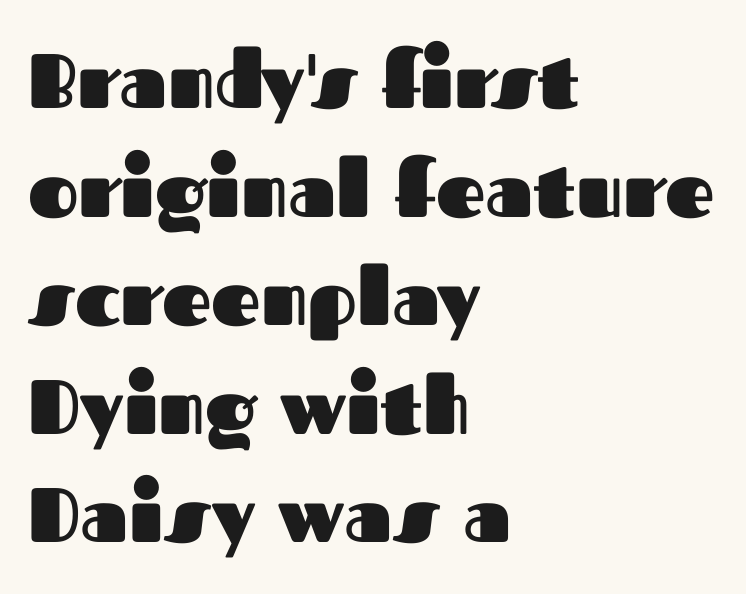
Anything drawn beneath the words? Only blank space. In terms of weight, the rendering is a true, heavy bold. This sample has the flowing, uneven cadence of proportional lettering. A typesetter would call this leading conventional body-copy spacing. No extra tracking has been applied to these lines. The letters carry no serifs — their stems end cleanly without finishing strokes.
